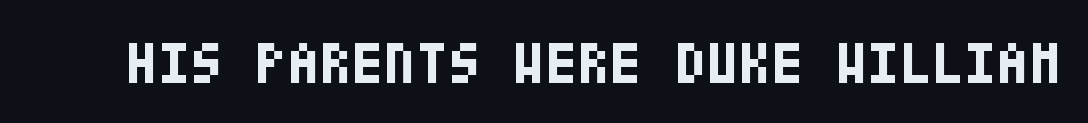
The gaps between neighbouring characters are ordinary and unremarkable. Upright lettering throughout. The typeface chosen for these lines omits serifs. Is the type bold? Yes — the strokes are clearly thick and heavy.
